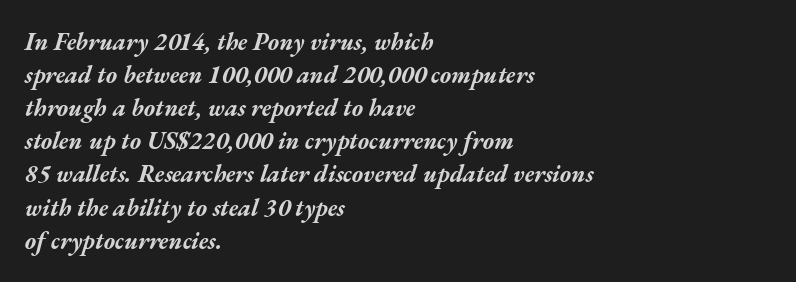
Unmarked baselines from the first word to the last. Emphasis-style slanted type is in use. The rendering anchors every line to the left-hand side. What's the leading like? Ordinary, nothing unusual. Weight: bold. Compared with typical body copy, the letter spacing here is the same.
